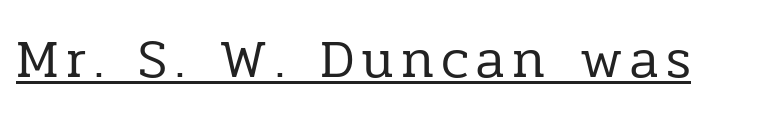
Q: Is the text bold? A: No.
Q: Is the text italic (slanted)? A: No, it is upright.
Q: Is the typeface a serif or a sans-serif typeface? A: Serif.
Q: Is the text underlined? A: Yes.
Q: Width (condensed, normal, or wide)? A: Normal.
Q: Stroke contrast? A: Low.
Q: x-height? A: Medium.
Q: Monospaced? A: No.
